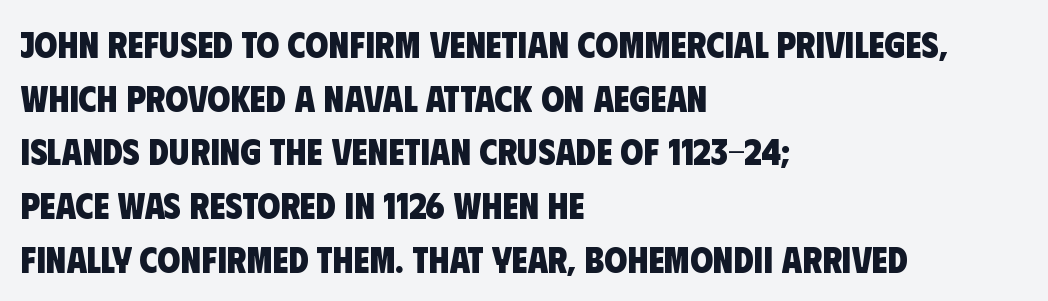
Q: Is the text bold? A: Yes.
Q: Is the typeface a serif or a sans-serif typeface? A: Sans-serif.
Q: Is the text underlined? A: No.
Q: How is the paragraph aligned? A: Left-aligned.
Q: Is the spacing between letters normal or unusually wide? A: Normal.
Q: Is the spacing between lines tight, normal or loose? A: Normal.
Q: Width (condensed, normal, or wide)? A: Condensed.
Q: Stroke contrast? A: Low.
Q: x-height? A: Large.
Q: Monospaced? A: No.
